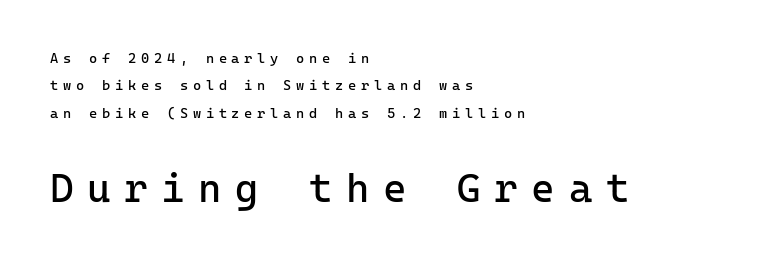
The image shows 40 px regular-weight sans-serif type, upright, monospaced; set left-aligned, loose line spacing (1.96x), unusually wide letter spacing (+0.34 em), not underlined; the second (bottom) block is 2.86x larger; low stroke contrast and a medium x-height.
